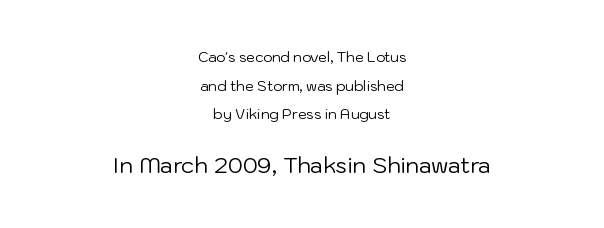
Weight: in the light-to-regular range. The passage is arranged like a title page — every line centered. Ascenders rise straight up at ninety degrees. Summary of vertical rhythm: relaxed, with wide interline spacing. Compare the two chunks: the lower has the greater cap height.
